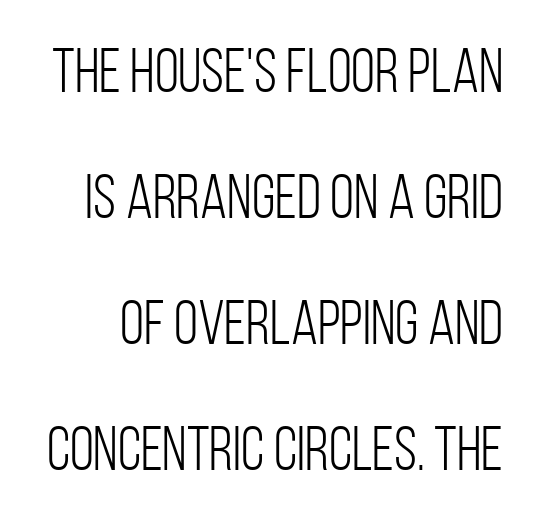
{"serif": "no", "italic": "no", "bold": "no", "weight": "light", "width": "condensed", "stroke_contrast": "low", "x_height": "large", "monospaced": "no", "underline": "no", "line_spacing": "loose", "line_spacing_ratio": 2.03, "letter_spacing": "normal", "letter_spacing_em": 0.0, "glyph_px": 62}
